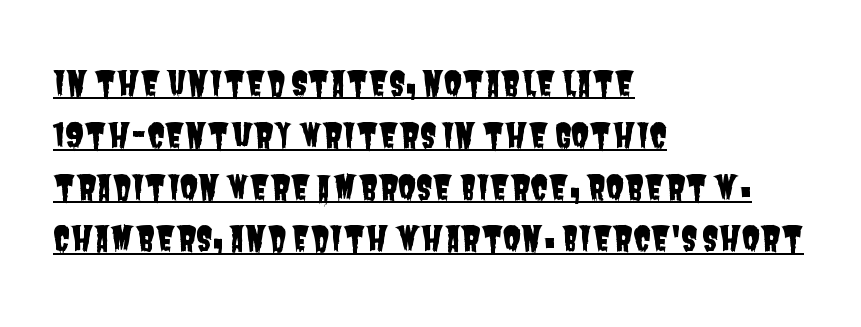
The image shows 33 px condensed sans-serif type; set left-aligned, normal line spacing (1.57x), normal letter spacing, underlined; low stroke contrast and a large x-height.
